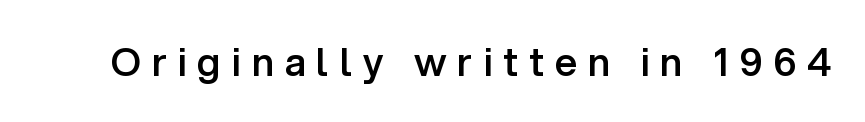
The image shows 39 px semibold sans-serif type, upright; set unusually wide letter spacing (+0.28 em), not underlined; low stroke contrast and a medium x-height.
